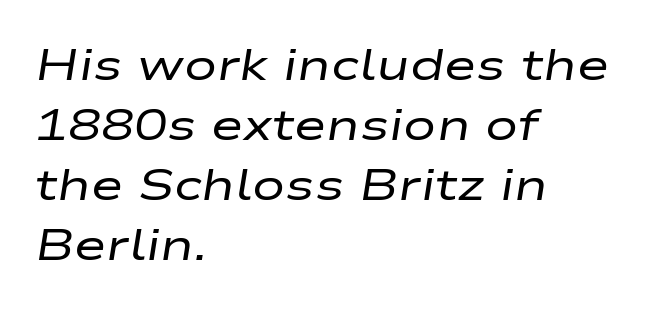
The tracking reads as untouched default to a designer's eye. No extra ink here — the face is not bold. Notice how the stems are inclined rather than vertical — that's the hallmark of italics. Here the designer chose a conventional face with non-uniform glyph widths.
